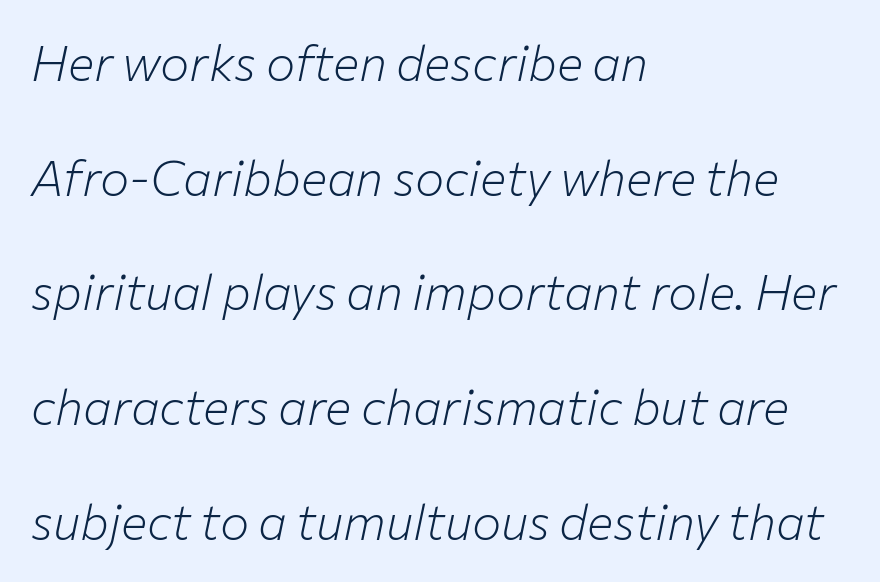
{"italic": "yes", "lean": "right", "slant_degrees": 12, "bold": "no", "weight": "light", "width": "normal", "stroke_contrast": "low", "x_height": "medium", "monospaced": "no", "underline": "no", "align": "left", "line_spacing": "loose", "line_spacing_ratio": 2.34, "letter_spacing": "normal", "letter_spacing_em": 0.0, "glyph_px": 49}
